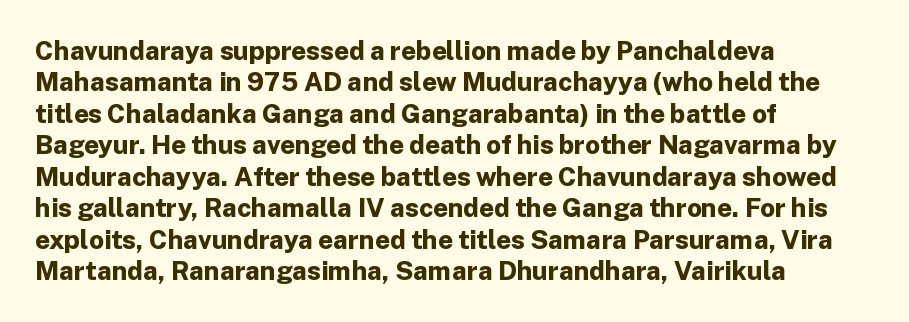
The image shows 26 px bold type, upright; set left-aligned, line spacing 1.21x, normal letter spacing, not underlined.
